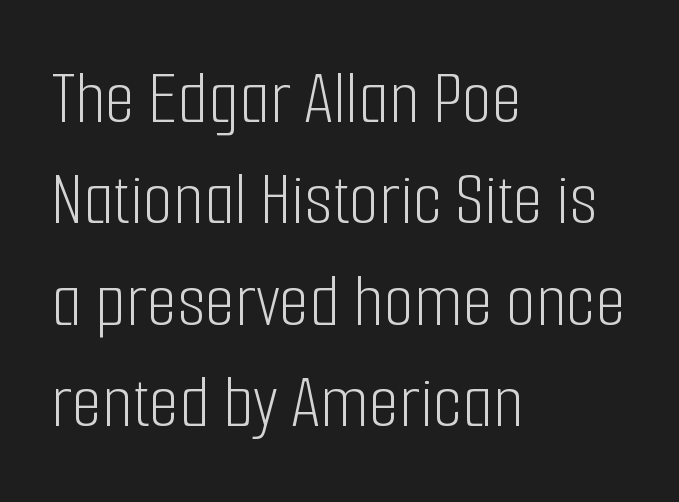
Observe the absence of serifs on each vertical stroke in this sample. You could not count columns in this text — the font is proportionally spaced. The line-height multiplier appears to be the usual default. Weight: not bold — regular or lighter. Tracking here is standard; glyphs follow each other at the usual distance. These lines are set flush left with a ragged right edge.
